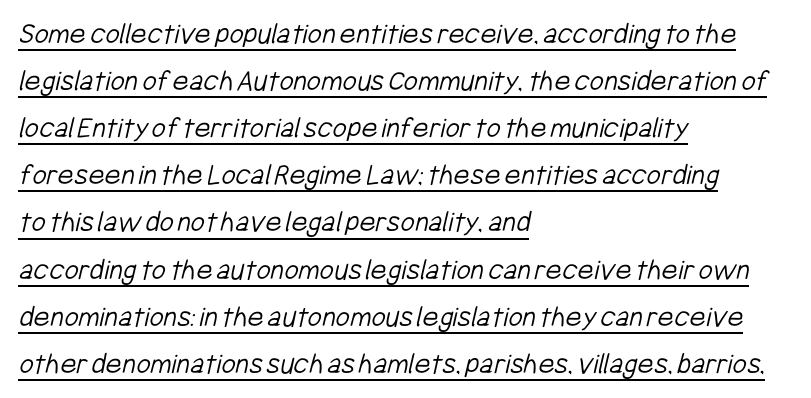
The image shows 31 px light, condensed sans-serif type; set left-aligned, normal line spacing (1.52x), normal letter spacing, underlined; low stroke contrast and a medium x-height.
